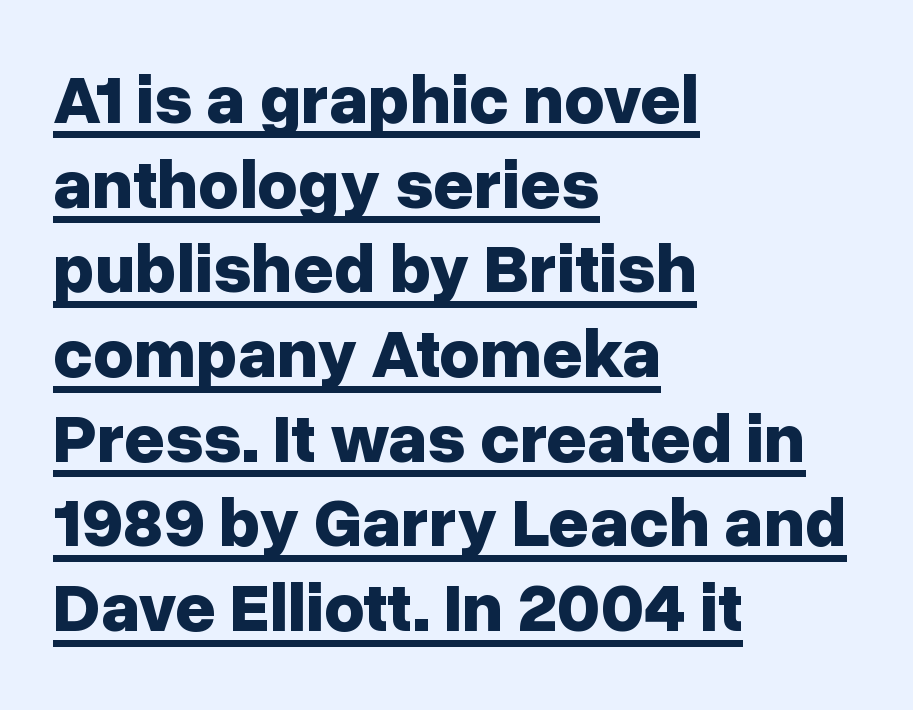
{"serif": "no", "italic": "no", "bold": "yes", "weight": "bold", "width": "normal", "stroke_contrast": "low", "x_height": "medium", "monospaced": "no", "underline": "yes", "align": "left", "line_spacing_ratio": 1.21, "letter_spacing": "normal", "letter_spacing_em": 0.0, "glyph_px": 70}
